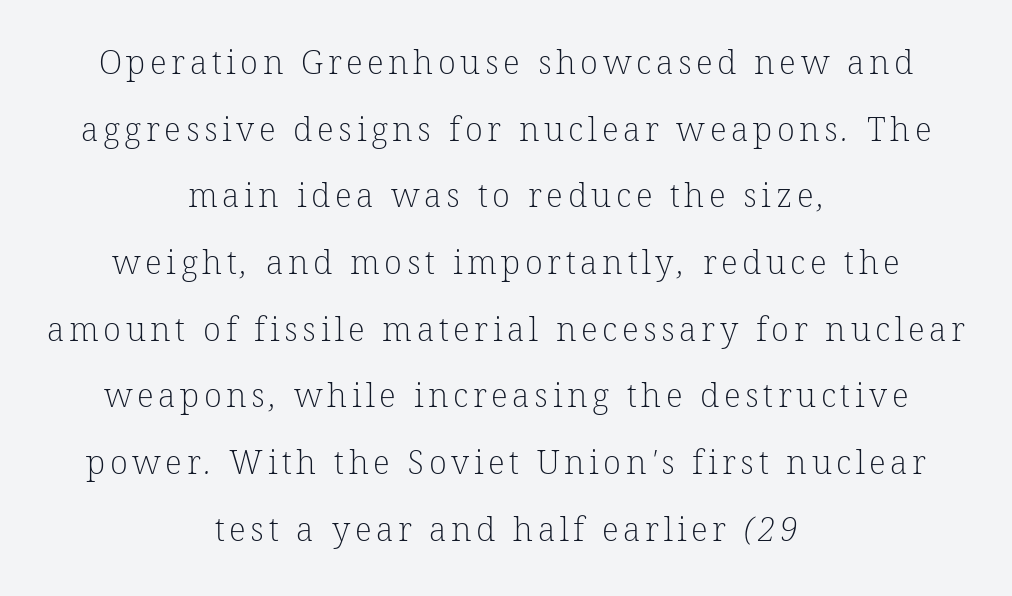
Q: Is the text bold? A: No.
Q: Is the typeface a serif or a sans-serif typeface? A: Serif.
Q: Is the text underlined? A: No.
Q: How is the paragraph aligned? A: Centered.
Q: Is the spacing between lines tight, normal or loose? A: Loose.
Q: Width (condensed, normal, or wide)? A: Normal.
Q: Stroke contrast? A: Low.
Q: x-height? A: Medium.
Q: Monospaced? A: No.
